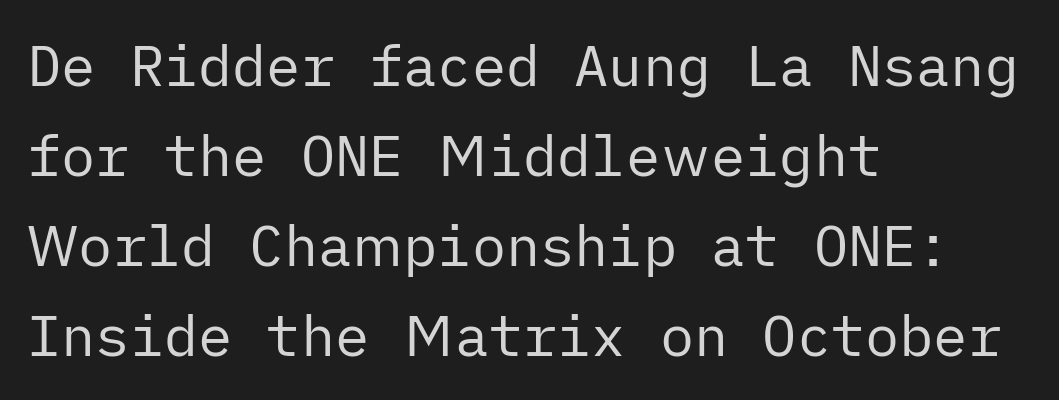
Teacher's note: observe the even left margin — that is flush-left alignment. This rendering leaves character spacing at its baseline value. The letters look calm and open, with moderate or lighter stems. Characters remain perfectly vertical along every line. Underline: absent.
